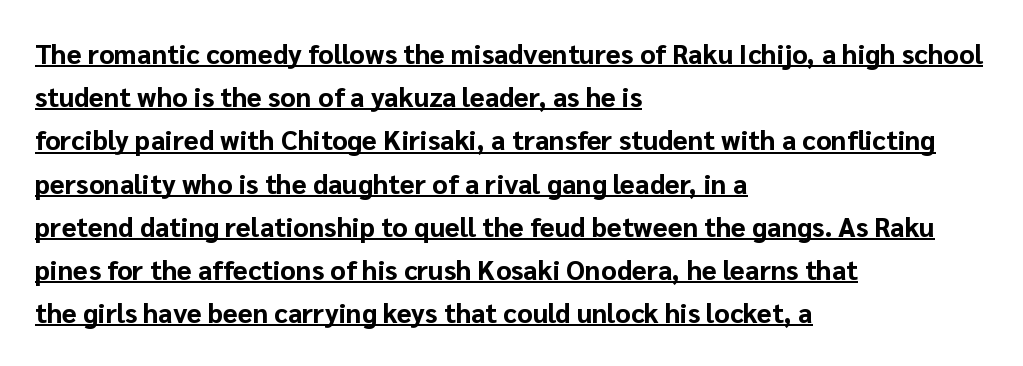
What stands out about the letter spacing? Nothing — it is the standard amount. The line-height multiplier appears to be the usual default. Typographic density is high because the face is bold. What decoration does the sample have? An underline.
